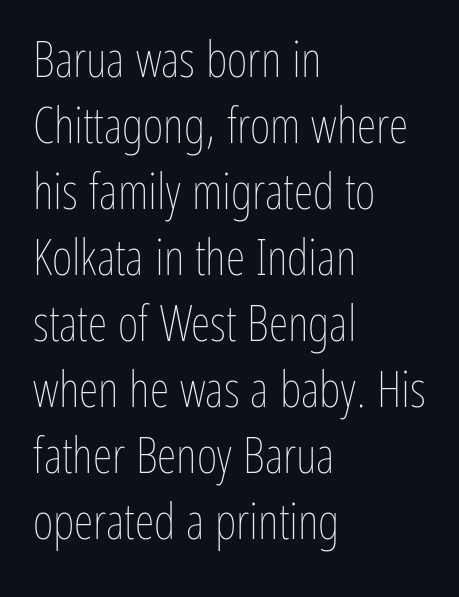
{"italic": "no", "bold": "no", "weight": "thin", "width": "condensed", "stroke_contrast": "low", "x_height": "medium", "monospaced": "no", "underline": "no", "align": "left", "line_spacing": "normal", "line_spacing_ratio": 1.32, "letter_spacing": "normal", "letter_spacing_em": 0.0, "glyph_px": 50}
